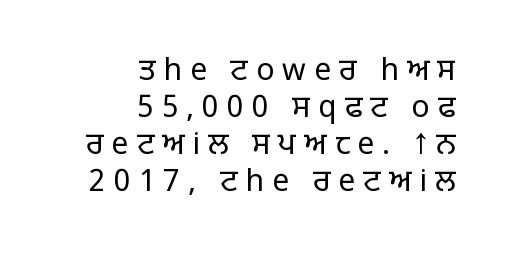
The image shows 30 px light sans-serif type, upright; set right-aligned, line spacing 1.23x, unusually wide letter spacing (+0.27 em), not underlined; low stroke contrast and a large x-height.
